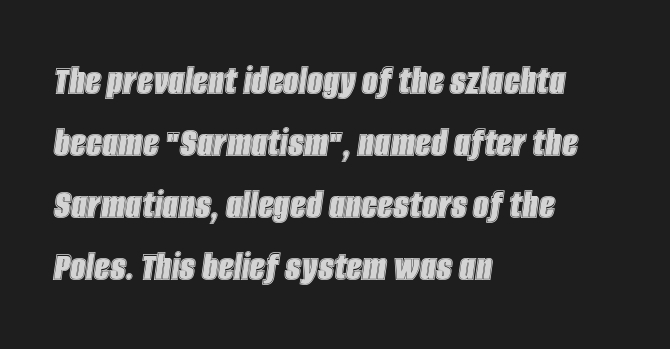
Horizontally, the lines are justified to the leading edge only. The passage shown is typed in a proportional face where columns would drift. Underlining? Definitely not there. Baseline-to-baseline distance is the conventional proportion of letter height.
